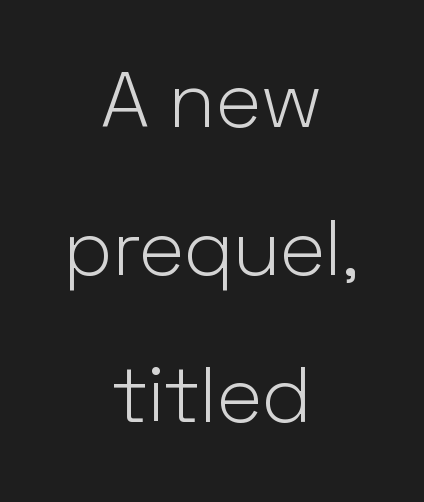
{"serif": "no", "italic": "no", "bold": "no", "weight": "light", "width": "normal", "stroke_contrast": "low", "x_height": "medium", "monospaced": "no", "underline": "no", "align": "center", "line_spacing_ratio": 1.87, "letter_spacing": "normal", "letter_spacing_em": 0.0, "glyph_px": 79}
